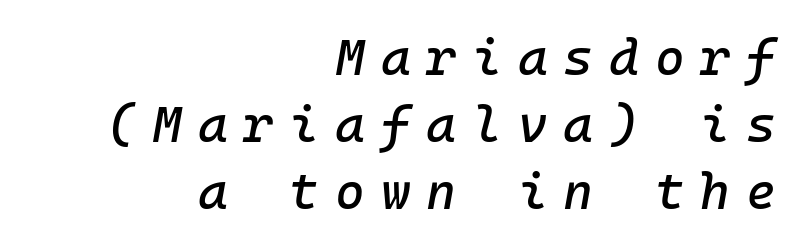
Q: Is the text italic (slanted)? A: Yes, it leans right by about 10 degrees.
Q: Is the text underlined? A: No.
Q: How is the paragraph aligned? A: Right-aligned.
Q: Is the spacing between letters normal or unusually wide? A: Unusually wide.
Q: Is the spacing between lines tight, normal or loose? A: Normal.
Q: Width (condensed, normal, or wide)? A: Normal.
Q: Stroke contrast? A: Low.
Q: x-height? A: Medium.
